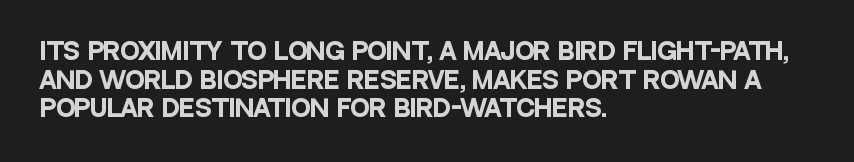
Q: Is the text bold? A: Yes.
Q: Is the text italic (slanted)? A: No, it is upright.
Q: Is the text underlined? A: No.
Q: How is the paragraph aligned? A: Left-aligned.
Q: Is the spacing between letters normal or unusually wide? A: Normal.
Q: Is the spacing between lines tight, normal or loose? A: Normal.
